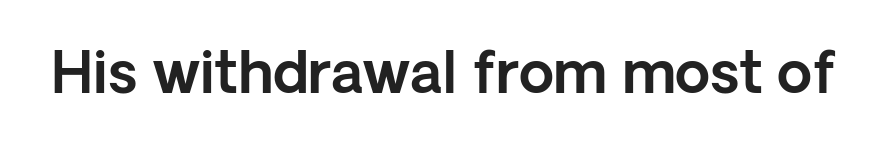
Q: Is the text italic (slanted)? A: No, it is upright.
Q: Is the typeface a serif or a sans-serif typeface? A: Sans-serif.
Q: Is the text underlined? A: No.
Q: Is the spacing between letters normal or unusually wide? A: Normal.
Q: Width (condensed, normal, or wide)? A: Normal.
Q: x-height? A: Medium.
Q: Monospaced? A: No.
